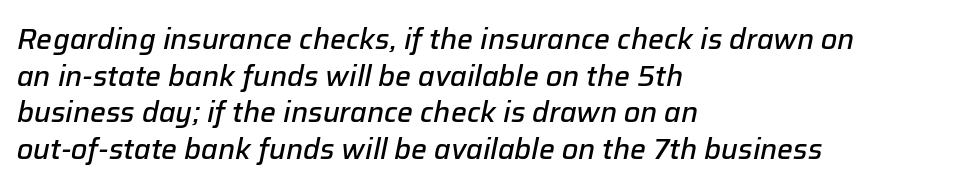
The area under the type is left untouched. A typesetter would mark this as italic. How would I describe the line gaps? Plain and ordinary. These lines stack with their left ends in a neat column.
